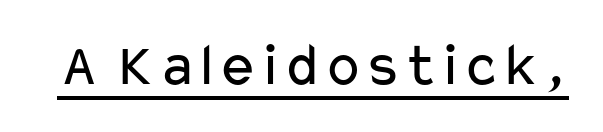
{"serif": "no", "italic": "no", "bold": "no", "weight": "regular", "width": "wide", "stroke_contrast": "low", "x_height": "medium", "monospaced": "no", "underline": "yes", "letter_spacing": "normal", "letter_spacing_em": 0.0, "glyph_px": 61}
